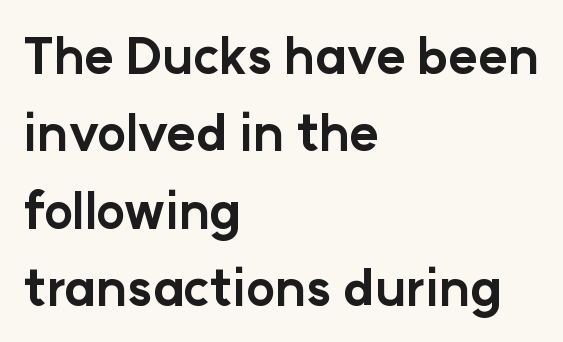
The face used here is proportionally spaced, like ordinary book or web type. Reading down the column, the eye jumps a familiar distance to each next line. Unlike a traditional serif, this face leaves its strokes unadorned. Each glyph is drawn with heavy, bold strokes. Does the copy run flush right? No — it runs flush left. This rendering leaves character spacing at its baseline value.
